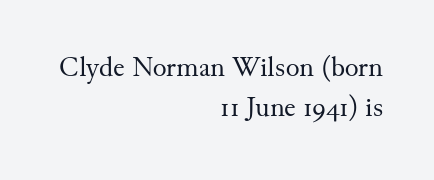
Q: Is the text bold? A: No.
Q: Is the text italic (slanted)? A: No, it is upright.
Q: Is the typeface a serif or a sans-serif typeface? A: Serif.
Q: Is the text underlined? A: No.
Q: How is the paragraph aligned? A: Right-aligned.
Q: Is the spacing between letters normal or unusually wide? A: Normal.
Q: Is the spacing between lines tight, normal or loose? A: Normal.
Q: Width (condensed, normal, or wide)? A: Normal.
Q: Stroke contrast? A: Medium.
Q: x-height? A: Small.
Q: Monospaced? A: No.
